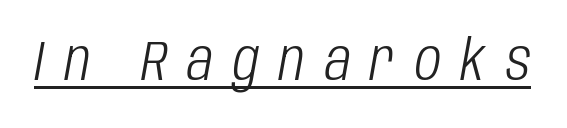
Q: Is the text bold? A: No.
Q: Is the text italic (slanted)? A: Yes, it leans right by about 10 degrees.
Q: Is the text underlined? A: Yes.
Q: Is the spacing between letters normal or unusually wide? A: Unusually wide.
Q: Width (condensed, normal, or wide)? A: Condensed.
Q: Stroke contrast? A: Low.
Q: x-height? A: Large.
Q: Monospaced? A: No.
